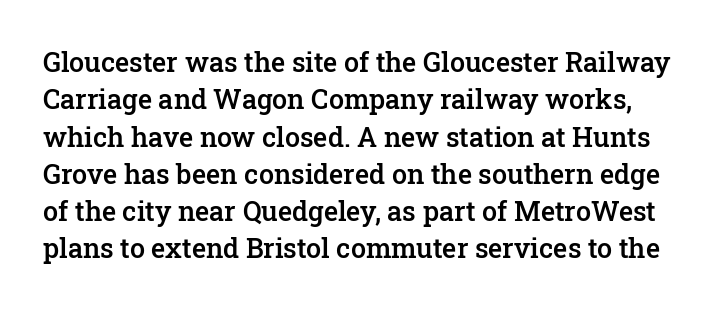
Q: Is the text bold? A: Semi-bold.
Q: Is the text italic (slanted)? A: No, it is upright.
Q: Is the text underlined? A: No.
Q: Is the spacing between letters normal or unusually wide? A: Normal.
Q: Is the spacing between lines tight, normal or loose? A: Normal.
